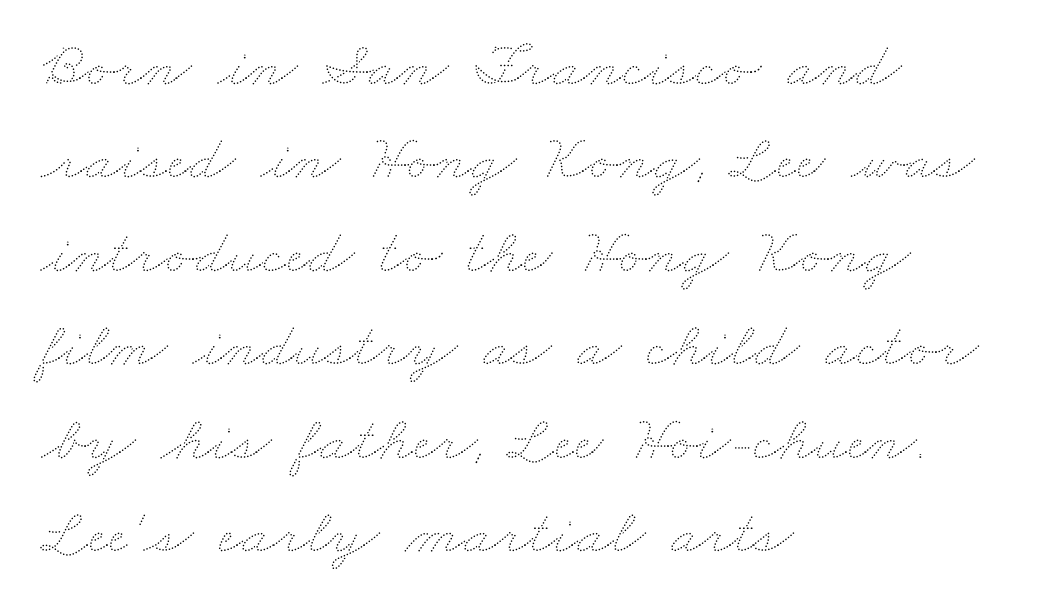
The passage shown is not underscored anywhere. Stems and bowls with no extra thickness — not bold. Between one letter and the next there's only the usual sliver of space. A typesetter would call this proportional, since set widths differ per character. Leftover space on each line is placed entirely after the last word. Leading: standard.
